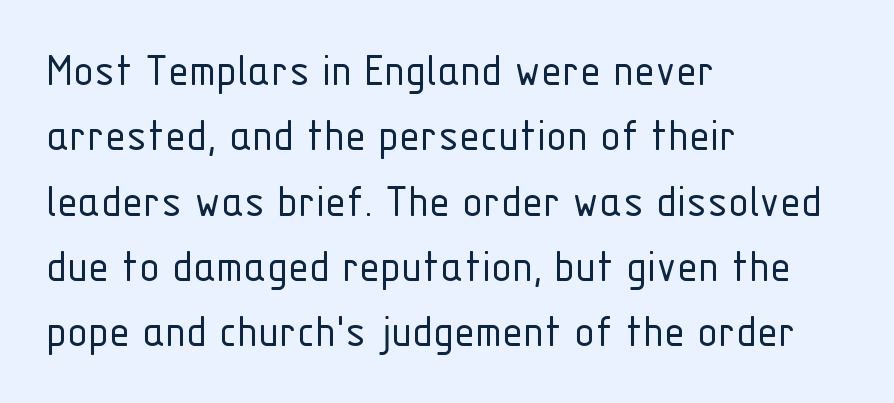
No italicization has been applied; the sample stays upright. The face used here is a sans, in the tradition of grotesques and geometrics. Stems here are at most as thick as an everyday book face. Regular leading. The foot of each line stays bare and open.
